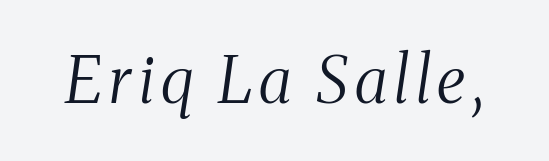
The letters advance in unequal steps, a hallmark of proportional type. Counters stay open thanks to moderate or lighter strokes. The gap between lines stays unmarked. Italic? Definitely — the glyphs are oblique. This rendering employs a face with finishing strokes, i.e., a serif.
